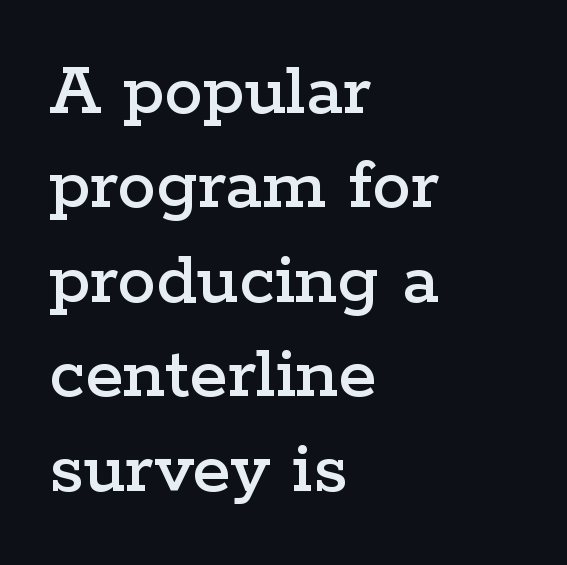
Q: Is the text italic (slanted)? A: No, it is upright.
Q: Is the typeface a serif or a sans-serif typeface? A: Serif.
Q: Is the text underlined? A: No.
Q: How is the paragraph aligned? A: Left-aligned.
Q: Is the spacing between letters normal or unusually wide? A: Normal.
Q: Width (condensed, normal, or wide)? A: Wide.
Q: Stroke contrast? A: Low.
Q: x-height? A: Medium.
Q: Monospaced? A: No.
